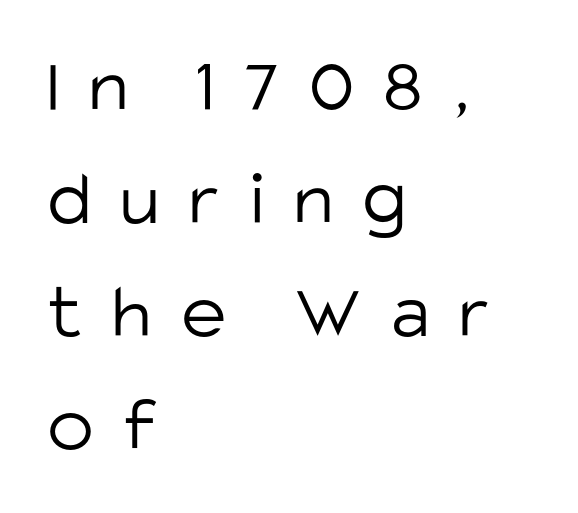
The image shows 78 px light sans-serif type, upright; set left-aligned, normal line spacing (1.45x), unusually wide letter spacing (+0.38 em), not underlined; low stroke contrast and a large x-height.
